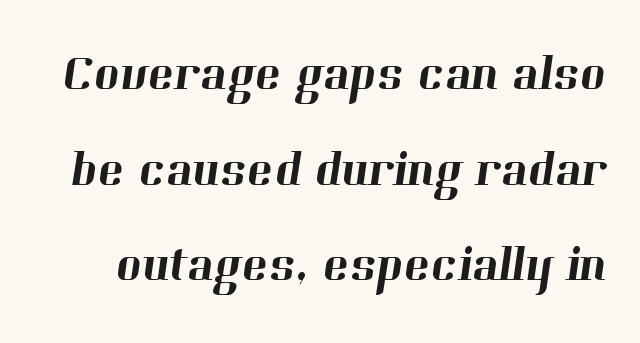
{"serif": "yes", "width": "normal", "stroke_contrast": "high", "x_height": "medium", "monospaced": "no", "underline": "no", "line_spacing": "loose", "line_spacing_ratio": 1.95, "letter_spacing": "normal", "letter_spacing_em": 0.0, "glyph_px": 49}
